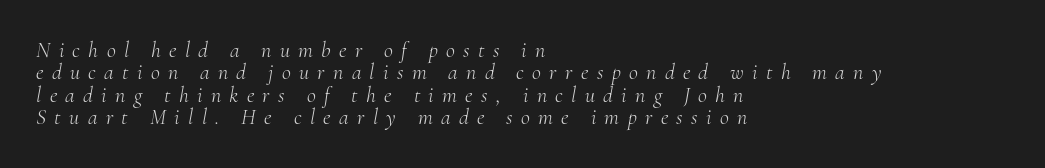
{"italic": "yes", "lean": "right", "slant_degrees": 10, "bold": "no", "underline": "no", "align": "left", "line_spacing": "tight", "line_spacing_ratio": 1.02, "letter_spacing": "wide", "letter_spacing_em": 0.38, "glyph_px": 22}
